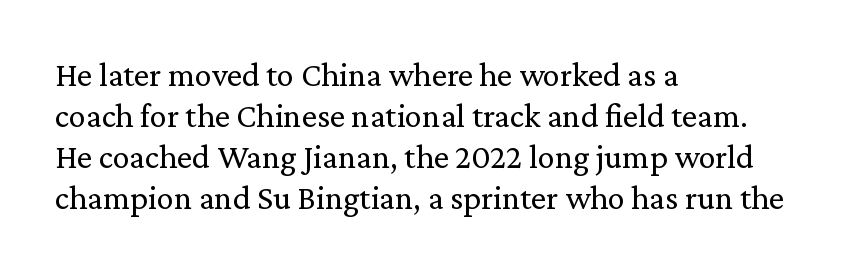
{"serif": "yes", "italic": "no", "bold": "no", "weight": "regular", "width": "normal", "stroke_contrast": "medium", "x_height": "medium", "monospaced": "no", "underline": "no", "align": "left", "line_spacing_ratio": 1.21, "letter_spacing": "normal", "letter_spacing_em": 0.0, "glyph_px": 34}
